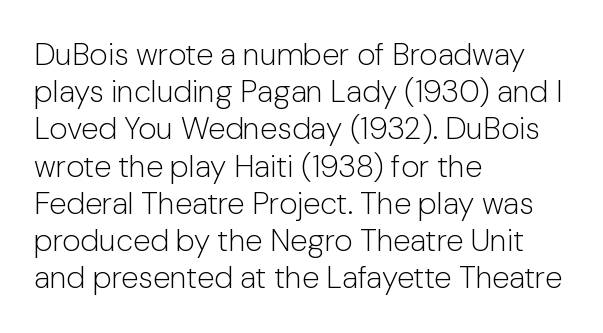
{"serif": "no", "italic": "no", "bold": "no", "weight": "light", "width": "normal", "stroke_contrast": "low", "x_height": "medium", "monospaced": "no", "underline": "no", "align": "left", "line_spacing_ratio": 1.2, "letter_spacing": "normal", "letter_spacing_em": 0.0, "glyph_px": 31}
